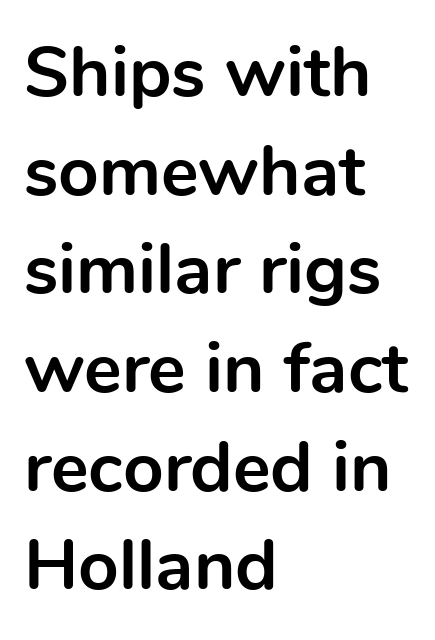
Upright lettering throughout. Glyph-to-glyph distance matches everyday printed text. Vertical spacing — default. Bold? Absolutely — the strokes are thick and heavy. Look at the bottom of the vertical strokes: they stop flat, with no serifs. Here the designer chose a conventional face with non-uniform glyph widths.
